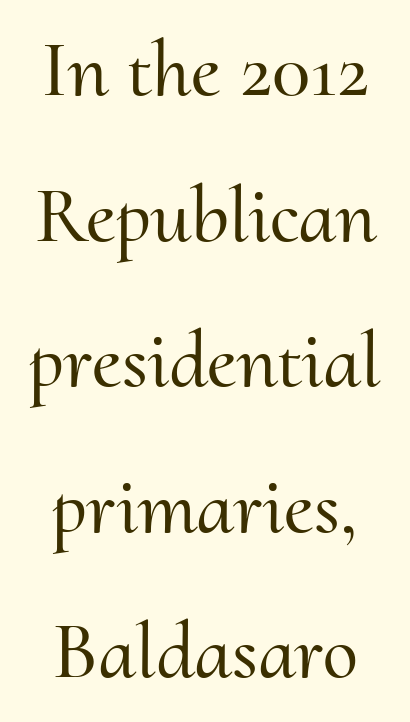
The type family on display is of the serif kind. The line texture is even and compact thanks to regular tracking. Decoration check: the copy has no underline. Style check: upright. The lines are quadded center.
